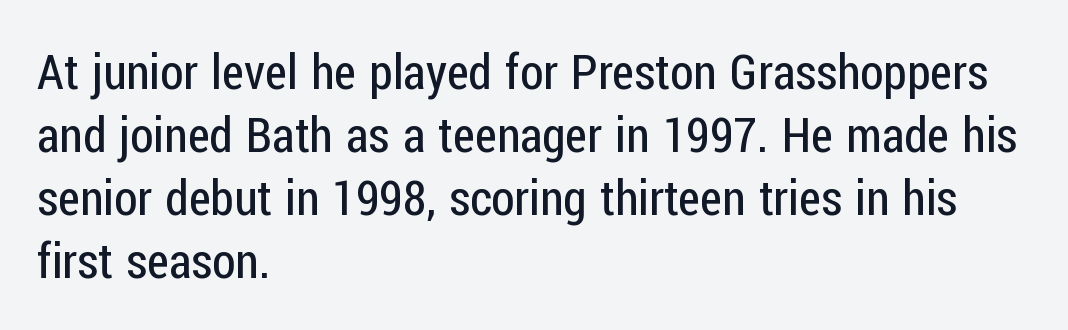
The image shows 48 px regular-weight, condensed sans-serif type, upright; set left-aligned, normal line spacing (1.31x), normal letter spacing, not underlined; low stroke contrast and a medium x-height.
